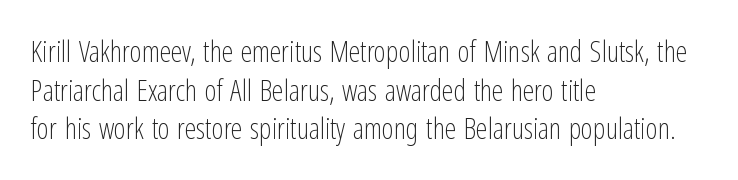
The image shows 29 px light, condensed sans-serif type, upright; set left-aligned, normal line spacing (1.33x), normal letter spacing, not underlined; low stroke contrast and a medium x-height.
